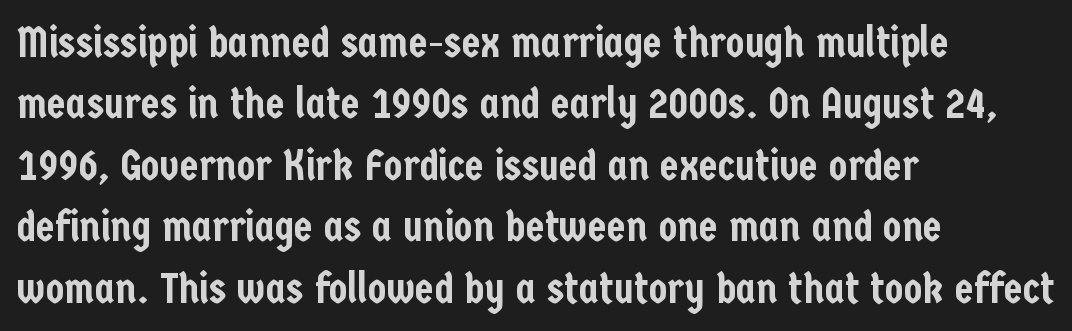
{"serif": "no", "italic": "no", "width": "condensed", "stroke_contrast": "low", "x_height": "medium", "monospaced": "no", "underline": "no", "align": "left", "line_spacing": "normal", "line_spacing_ratio": 1.43, "letter_spacing": "normal", "letter_spacing_em": 0.0, "glyph_px": 43}
